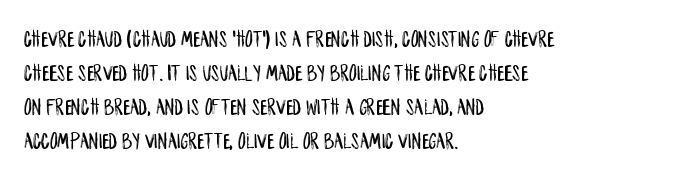
Q: Is the text italic (slanted)? A: No, it is upright.
Q: Is the text underlined? A: No.
Q: How is the paragraph aligned? A: Left-aligned.
Q: Is the spacing between letters normal or unusually wide? A: Normal.
Q: Is the spacing between lines tight, normal or loose? A: Normal.
